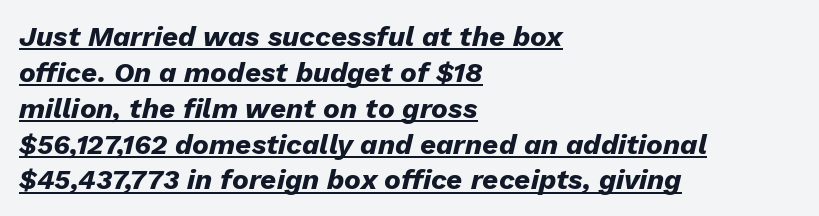
This rendering features underlined lettering. Line beginnings align vertically; line endings do not. Each glyph is drawn with heavy, bold strokes. Proportional: the letters do not fall into vertical columns.
